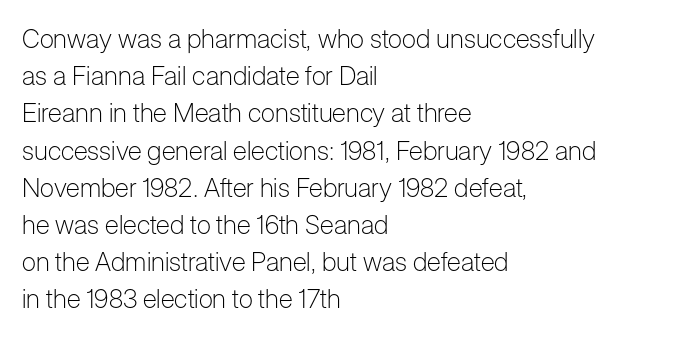
The rendering anchors every line to the left-hand side. A clean baseline with only descenders dipping below it. No chunkiness to these letters — they're not bold. Leading matches the norm, producing a regular column. Ascenders rise straight up at ninety degrees. Nobody touched the tracking dial on this one.
